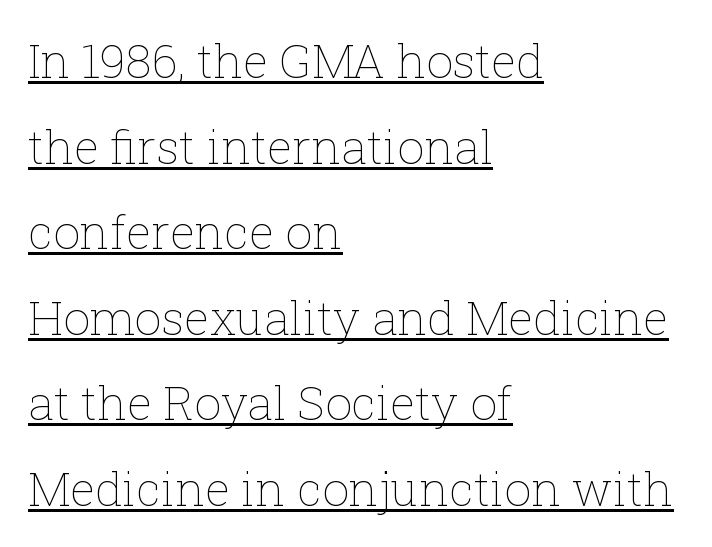
The rendering uses the underline text-decoration. Weight: in the light-to-regular range. Posture: vertical. Alignment: flush left.
